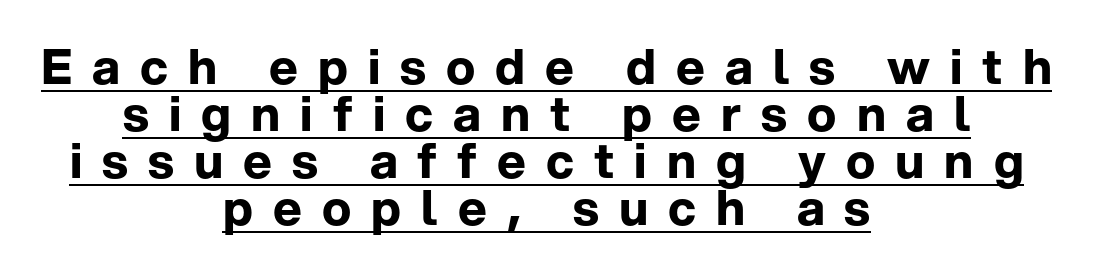
Is there any slant? The stems are plumb. Each letter keeps its own natural width here, so spacing adapts to shape. A student would call this center alignment; a typographer would say set centered. This sample uses a sans-serif face. Horizontal bands of white between lines are thin slivers. On the weight axis this lands at bold, roughly 700.
